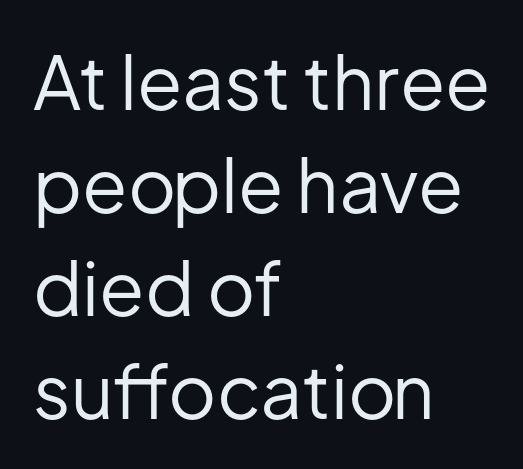
Short note: letters normally spaced. A typesetter would call this proportional, since set widths differ per character. The characters display no serif detailing; their extremities are plain. Whoever set this chose a conventional vertical rhythm.
